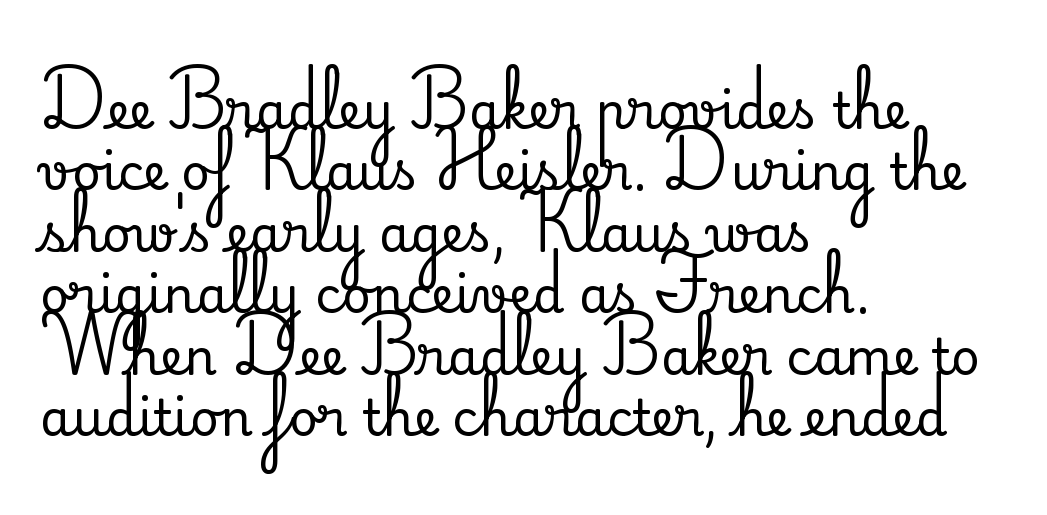
Q: Is the text italic (slanted)? A: No, it is upright.
Q: Is the typeface a serif or a sans-serif typeface? A: Serif.
Q: Is the text underlined? A: No.
Q: How is the paragraph aligned? A: Left-aligned.
Q: Is the spacing between letters normal or unusually wide? A: Normal.
Q: Width (condensed, normal, or wide)? A: Normal.
Q: Stroke contrast? A: Medium.
Q: x-height? A: Small.
Q: Monospaced? A: No.
